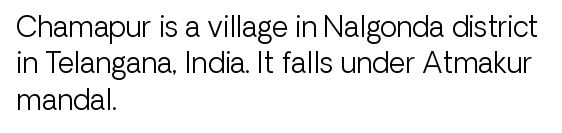
Q: Is the text bold? A: No.
Q: Is the text italic (slanted)? A: No, it is upright.
Q: Is the typeface a serif or a sans-serif typeface? A: Sans-serif.
Q: Is the text underlined? A: No.
Q: How is the paragraph aligned? A: Left-aligned.
Q: Is the spacing between letters normal or unusually wide? A: Normal.
Q: Is the spacing between lines tight, normal or loose? A: Normal.
Q: Width (condensed, normal, or wide)? A: Normal.
Q: Stroke contrast? A: Low.
Q: x-height? A: Medium.
Q: Monospaced? A: No.
